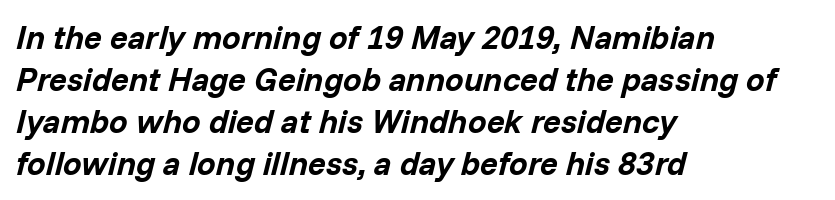
The image shows 33 px bold type, italic (leaning right); set left-aligned, normal line spacing (1.27x), normal letter spacing, not underlined; low stroke contrast and a medium x-height.
